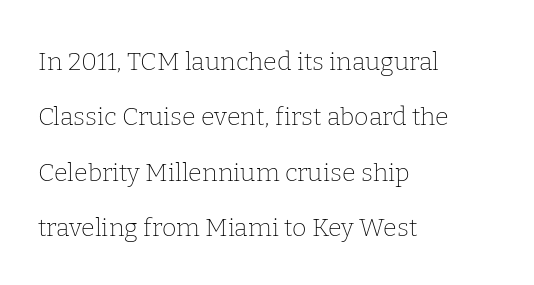
Q: Is the text bold? A: No.
Q: Is the text italic (slanted)? A: No, it is upright.
Q: Is the text underlined? A: No.
Q: How is the paragraph aligned? A: Left-aligned.
Q: Is the spacing between letters normal or unusually wide? A: Normal.
Q: Is the spacing between lines tight, normal or loose? A: Loose.
